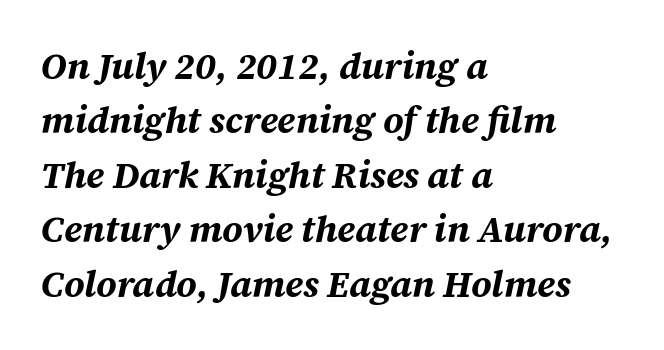
The image shows 37 px bold type, italic (leaning right); set left-aligned, normal line spacing (1.47x), normal letter spacing, not underlined; medium stroke contrast and a medium x-height.
